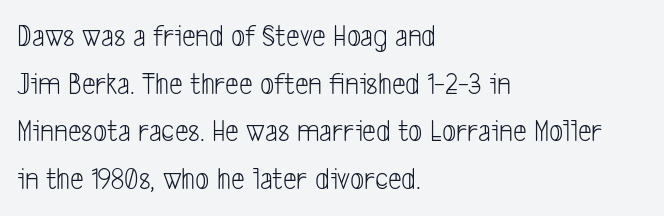
Q: Is the text bold? A: No.
Q: Is the typeface a serif or a sans-serif typeface? A: Sans-serif.
Q: Is the text underlined? A: No.
Q: How is the paragraph aligned? A: Left-aligned.
Q: Is the spacing between letters normal or unusually wide? A: Normal.
Q: Is the spacing between lines tight, normal or loose? A: Normal.
Q: Width (condensed, normal, or wide)? A: Condensed.
Q: Stroke contrast? A: Low.
Q: x-height? A: Medium.
Q: Monospaced? A: No.
